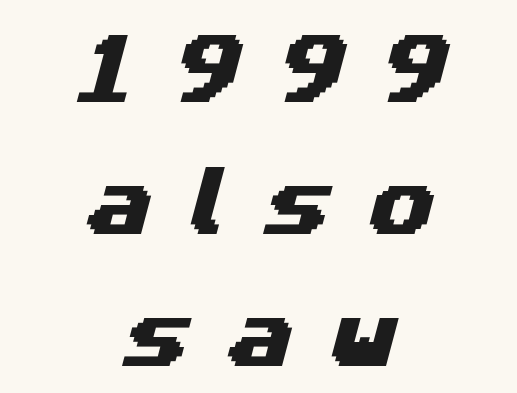
The passage shown is typed in a proportional face where columns would drift. A sans-serif font was chosen for this passage. Look at the tracking — it's clearly loosened, letters drifting apart. Neither beginnings nor endings align; midpoints do. The passage shown is not underscored anywhere.
